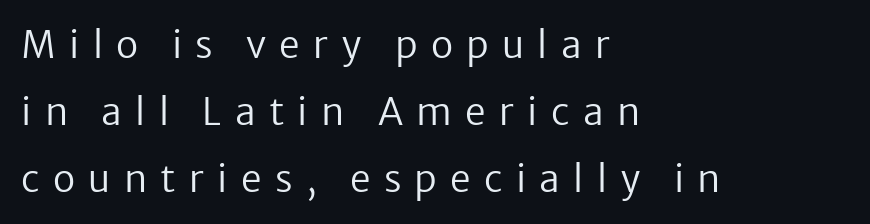
In terms of letterform style, serifs are entirely absent. The area under the type is left untouched. Which margin do the lines hug? The left one — the right edge is uneven. You could only call the tracking loose — the letters float apart. Spacing verdict: proportional, widths tailored to each character. The type sits square on the baseline with zero lean.
